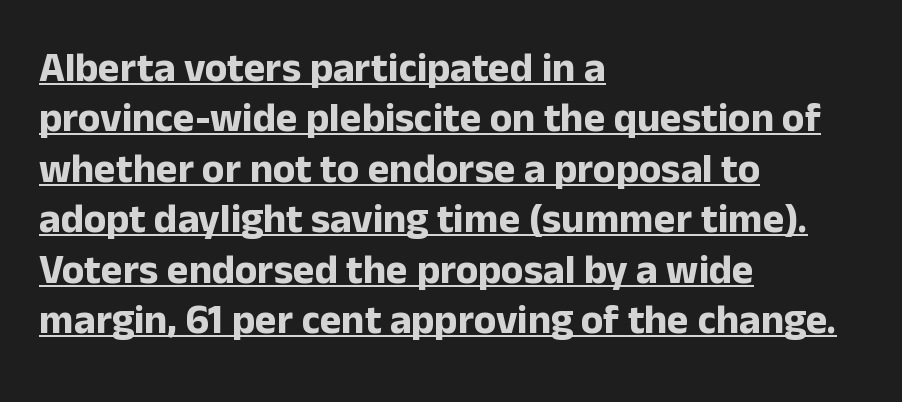
{"serif": "no", "italic": "no", "bold": "yes", "weight": "bold", "width": "normal", "stroke_contrast": "low", "x_height": "medium", "monospaced": "no", "underline": "yes", "align": "left", "line_spacing_ratio": 1.23, "letter_spacing": "normal", "letter_spacing_em": 0.0, "glyph_px": 41}
